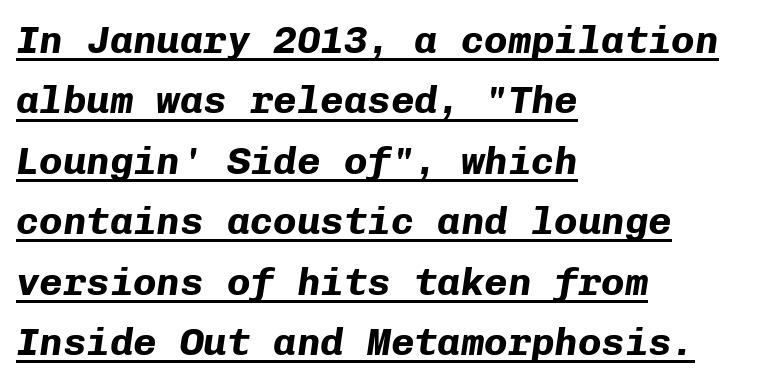
The characters look thick and weighty, a clear bold. Notice how the passage keeps a crisp vertical edge on the left only. This block has exactly the height ordinary leading produces. You could count columns in this text — the font is strictly monospaced. There's an unmistakable incline to the writing here. Emphasis is given by a line drawn under the lettering.
